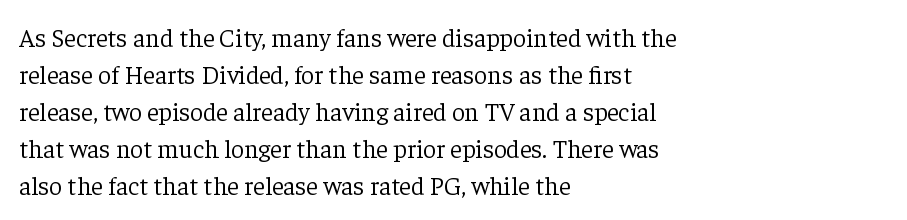
The image shows 26 px text type, upright; set left-aligned, normal line spacing (1.42x), normal letter spacing, not underlined.
